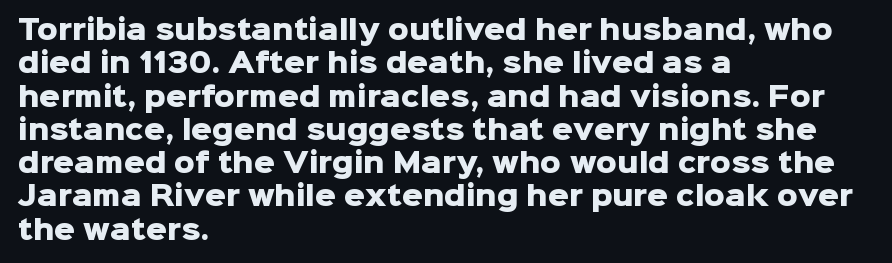
{"italic": "no", "bold": "yes", "underline": "no", "align": "left", "line_spacing": "normal", "line_spacing_ratio": 1.28, "letter_spacing": "normal", "letter_spacing_em": 0.0, "glyph_px": 26}
